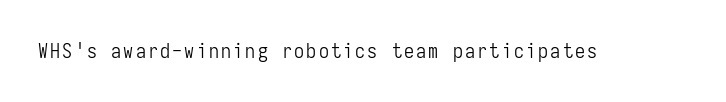
The type sits square on the baseline with zero lean. The strip under each line holds only bare page. Is the stroke heavy? The answer is a plain regular-or-lighter.
